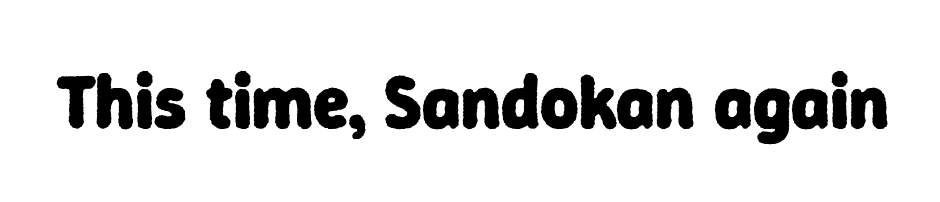
Q: Is the text bold? A: Yes.
Q: Is the typeface a serif or a sans-serif typeface? A: Sans-serif.
Q: Is the text underlined? A: No.
Q: Is the spacing between letters normal or unusually wide? A: Normal.
Q: Width (condensed, normal, or wide)? A: Normal.
Q: Stroke contrast? A: Low.
Q: x-height? A: Medium.
Q: Monospaced? A: No.
